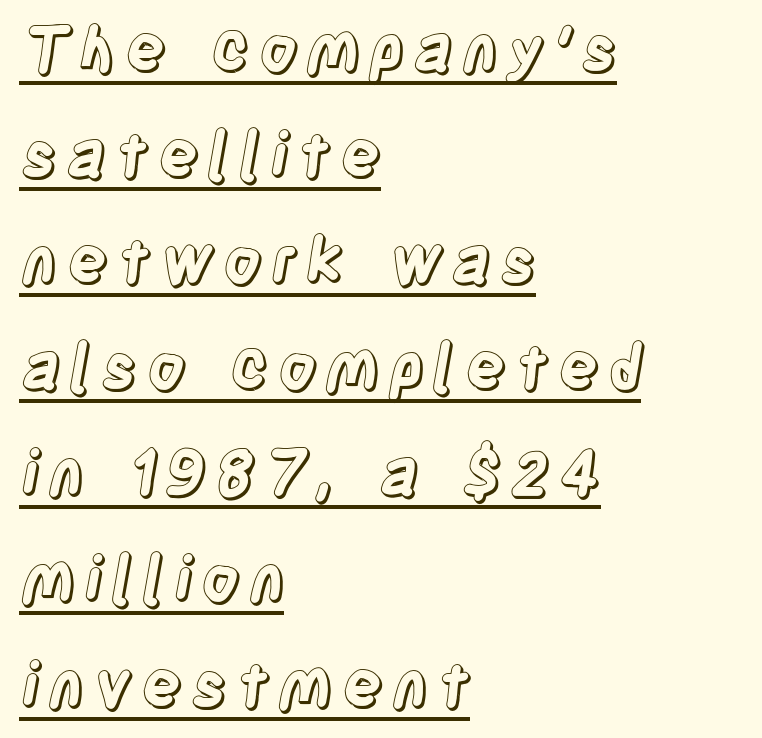
The image shows 62 px condensed type; set left-aligned, line spacing 1.71x, underlined; a large x-height.
